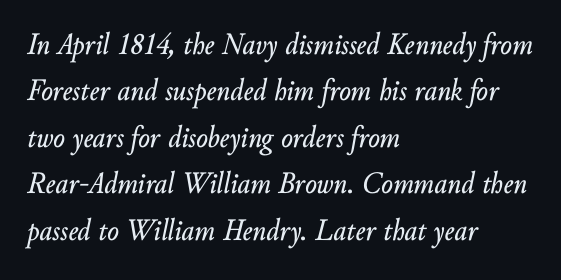
This sample has the flowing, uneven cadence of proportional lettering. These lines are set flush left with a ragged right edge. Posture: slanted. The vertical gap from one line to the next is medium.
